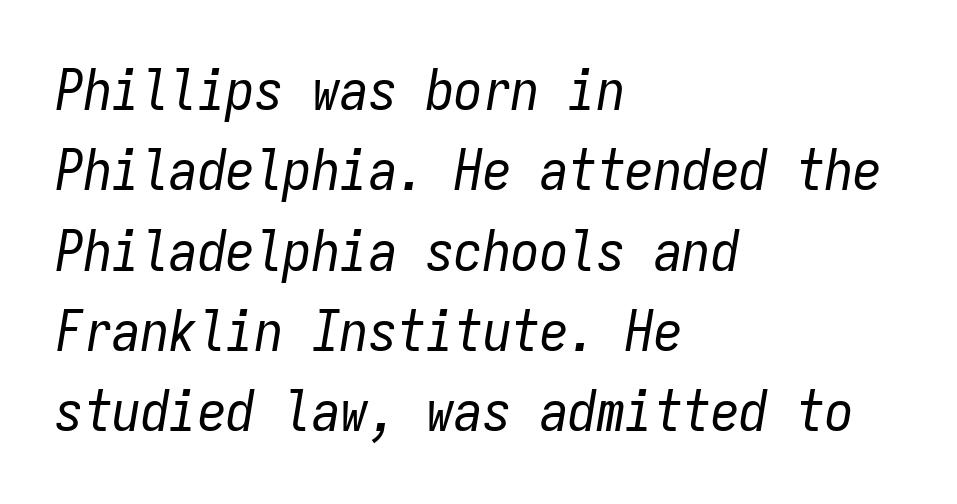
{"italic": "yes", "lean": "right", "slant_degrees": 9, "bold": "no", "weight": "regular", "width": "condensed", "stroke_contrast": "low", "x_height": "medium", "monospaced": "yes", "underline": "no", "align": "left", "line_spacing": "normal", "line_spacing_ratio": 1.41, "letter_spacing": "normal", "letter_spacing_em": 0.0, "glyph_px": 57}
